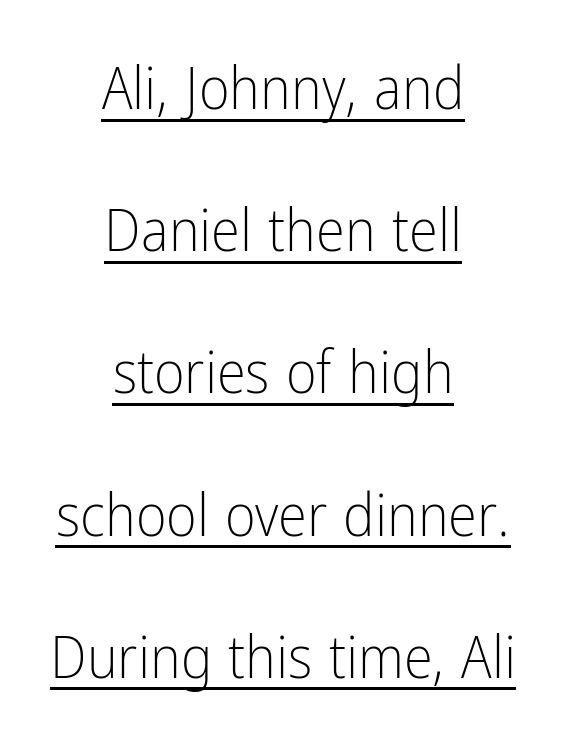
{"serif": "no", "italic": "no", "bold": "no", "weight": "light", "width": "condensed", "stroke_contrast": "low", "x_height": "medium", "monospaced": "no", "underline": "yes", "align": "center", "line_spacing": "loose", "line_spacing_ratio": 2.41, "letter_spacing": "normal", "letter_spacing_em": 0.0, "glyph_px": 59}
